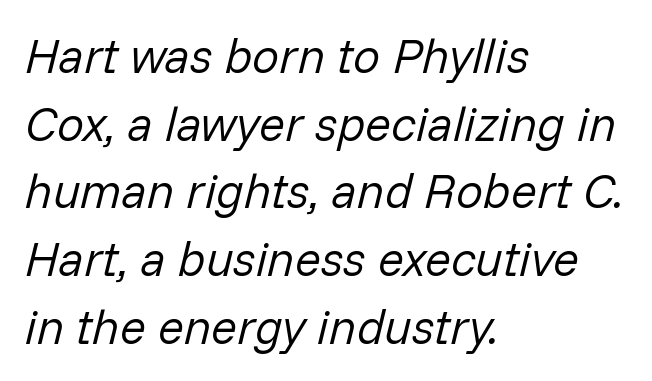
The image shows 48 px regular-weight type, italic (leaning right); set left-aligned, normal line spacing (1.41x), normal letter spacing, not underlined; low stroke contrast and a medium x-height.
